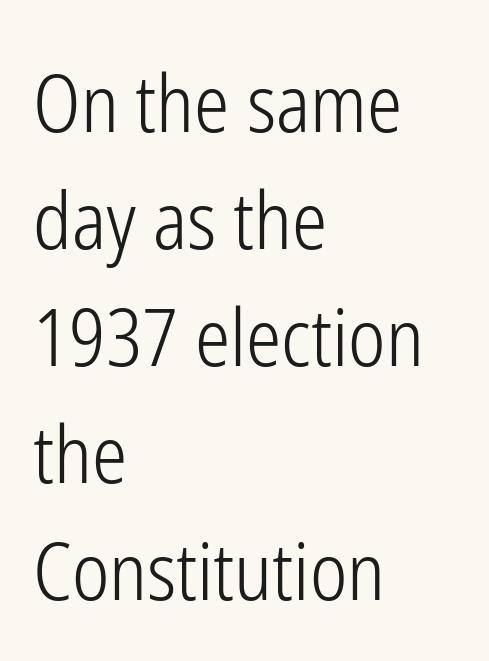
A typesetter would call this leading conventional body-copy spacing. Line beginnings align vertically; line endings do not. Character widths vary here, with narrow letters taking less room than wide ones. Caption: face not bold, strokes unweighted.
